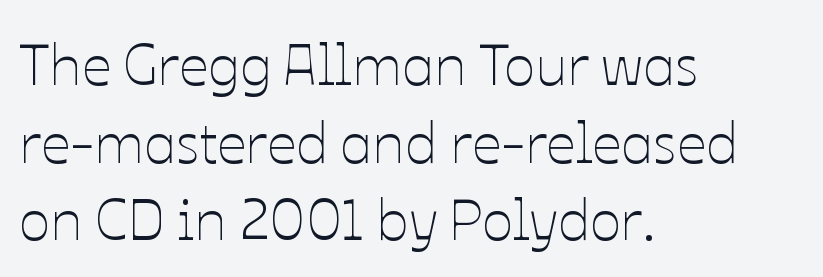
A roman cut, with each character standing at attention. Honestly, there is no underline to notice here at all. Is the type heavy? It reads as light-to-regular instead. What's the leading like? Ordinary, nothing unusual. Spacing verdict: proportional, widths tailored to each character. These lines keep a tight, regular rhythm from letter to letter.
